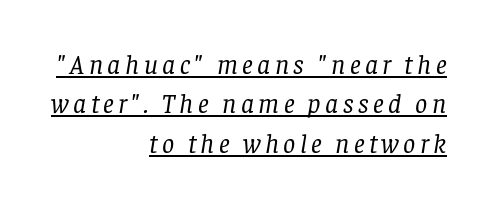
{"italic": "yes", "lean": "right", "slant_degrees": 8, "bold": "no", "underline": "yes", "align": "right", "line_spacing": "normal", "line_spacing_ratio": 1.46, "glyph_px": 27}
